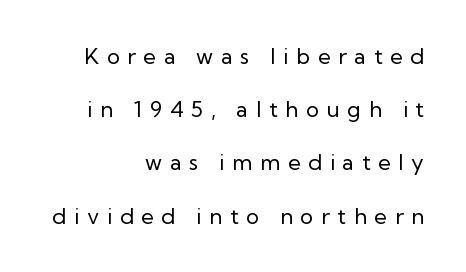
Rule under the text: the space is simply empty. Upright lettering throughout. This rendering widens character spacing well past its baseline value. Each new line begins a long way beneath the previous one. A flush-right, rag-left setting is used for this passage.
